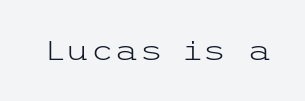
The letters stand upright; this is a roman face. The font sits on the lighter half of the weight spectrum, regular included. Descenders hang freely into open space. Students, note that the glyphs here touch the page at normal intervals. Nothing sits at the stroke ends, so this counts as sans-serif.
